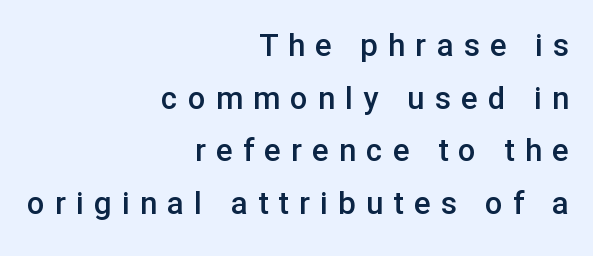
{"serif": "no", "italic": "no", "bold": "semi", "weight": "semibold", "width": "normal", "stroke_contrast": "low", "x_height": "medium", "monospaced": "no", "underline": "no", "align": "right", "line_spacing": "normal", "line_spacing_ratio": 1.7, "letter_spacing": "wide", "letter_spacing_em": 0.33, "glyph_px": 31}
